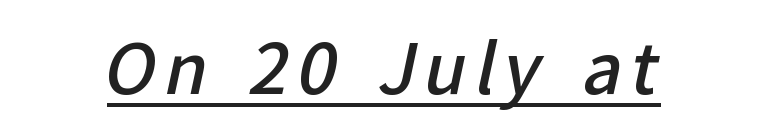
Do the characters align in a grid? No, the font is proportional. Does the type have serifs? No, each stem ends abruptly. Weight check: semibold — heavier than regular, not quite bold. Has an underline been added? It has.
